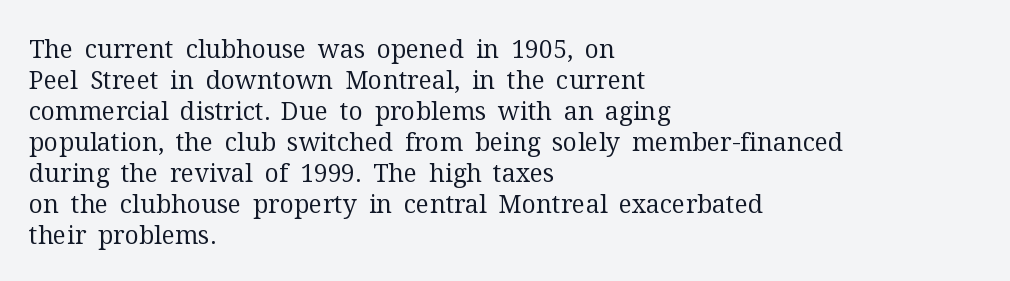
The image shows 25 px text type, upright; set left-aligned, line spacing 1.24x, normal letter spacing, not underlined.
